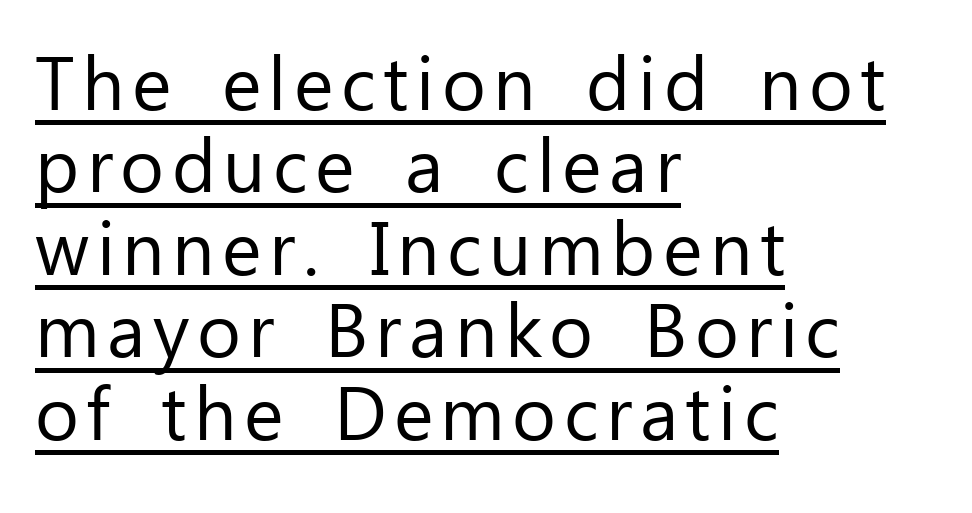
Q: Is the text bold? A: No.
Q: Is the text italic (slanted)? A: No, it is upright.
Q: Is the typeface a serif or a sans-serif typeface? A: Sans-serif.
Q: Is the text underlined? A: Yes.
Q: How is the paragraph aligned? A: Left-aligned.
Q: Is the spacing between lines tight, normal or loose? A: Tight.
Q: Width (condensed, normal, or wide)? A: Normal.
Q: Stroke contrast? A: Low.
Q: x-height? A: Medium.
Q: Monospaced? A: No.
